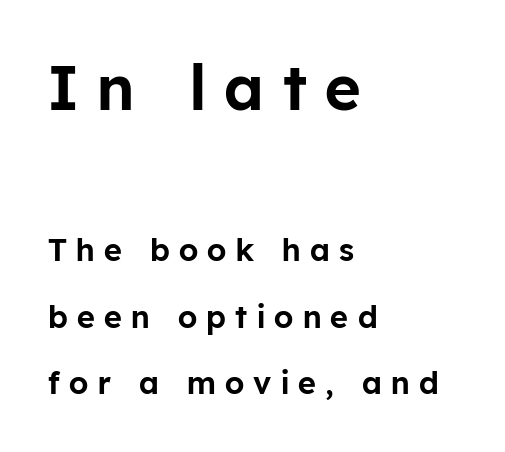
The gap between lines stays unmarked. These lines stack with their left ends in a neat column. Do the letters lean? They stand straight. Each letter keeps its own natural width here, so spacing adapts to shape.
